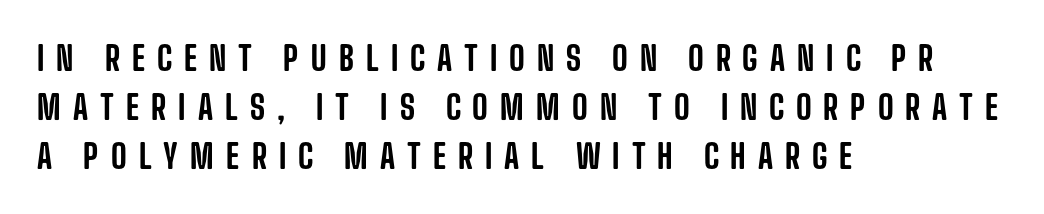
Q: Is the text italic (slanted)? A: No, it is upright.
Q: Is the typeface a serif or a sans-serif typeface? A: Sans-serif.
Q: Is the text underlined? A: No.
Q: How is the paragraph aligned? A: Left-aligned.
Q: Is the spacing between letters normal or unusually wide? A: Unusually wide.
Q: Is the spacing between lines tight, normal or loose? A: Normal.
Q: Width (condensed, normal, or wide)? A: Condensed.
Q: Stroke contrast? A: Low.
Q: x-height? A: Large.
Q: Monospaced? A: No.
